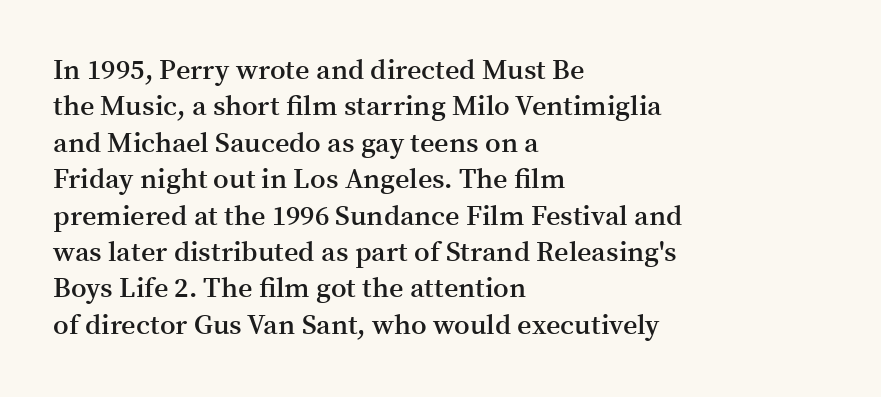
The zone under the glyphs is completely vacant. What stands out about the letter spacing? Nothing — it is the standard amount. Caption: multi-line text, flush left, ragged right. Compared with an ordinary text face, these strokes are moderately heavier — a semibold. Do the characters align in a grid? No, the font is proportional.
